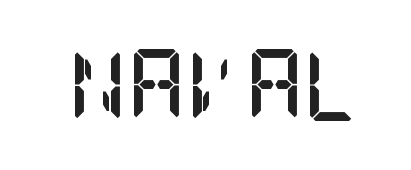
Q: Is the text bold? A: Yes.
Q: Is the text italic (slanted)? A: No, it is upright.
Q: Is the typeface a serif or a sans-serif typeface? A: Serif.
Q: Is the text underlined? A: No.
Q: Is the spacing between letters normal or unusually wide? A: Normal.
Q: Width (condensed, normal, or wide)? A: Condensed.
Q: Stroke contrast? A: Low.
Q: x-height? A: Large.
